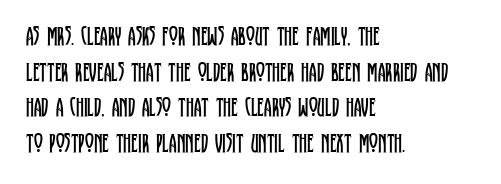
{"italic": "no", "bold": "no", "underline": "no", "align": "left", "line_spacing": "normal", "line_spacing_ratio": 1.32, "letter_spacing": "normal", "letter_spacing_em": 0.0, "glyph_px": 27}
